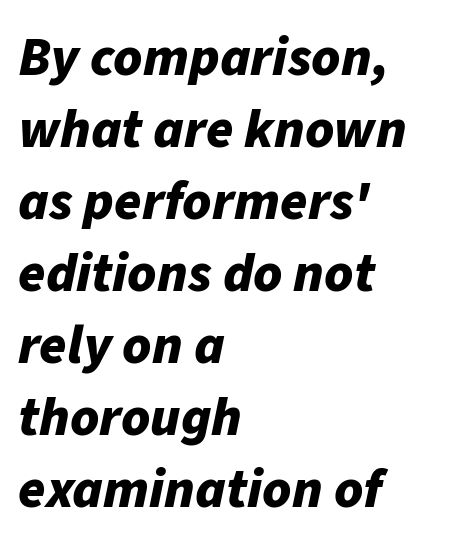
Each letter keeps its own natural width here, so spacing adapts to shape. Style check: oblique. Each new line begins a customary step beneath the previous one. The gaps between neighbouring characters are ordinary and unremarkable. Unmarked baselines from the first word to the last. What weight is shown? A full bold with thick strokes.
